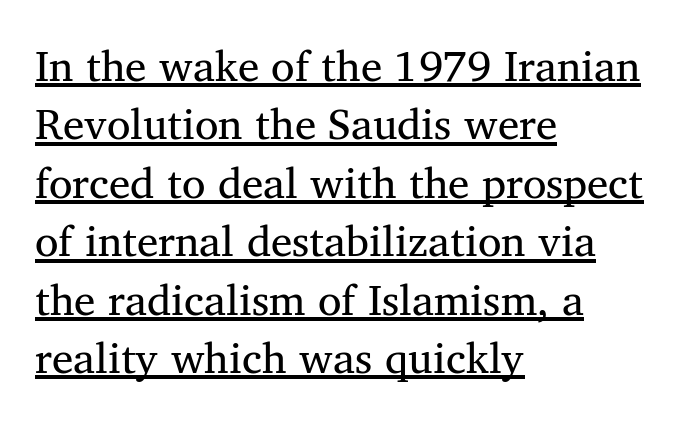
The gaps between neighbouring characters are ordinary and unremarkable. Has an underline been added? It has. A normal amount of white space separates one row of letters from the next. Note the varied advance widths — an 'i' is clearly narrower than an 'm'. No italicization has been applied; the sample stays upright. Serifs: yes, visible at the terminals of the letterforms.
